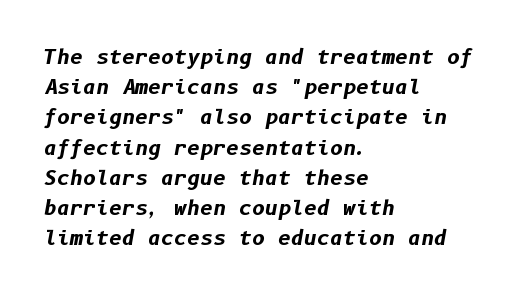
Q: Is the text bold? A: Yes.
Q: Is the text italic (slanted)? A: Yes, it leans right by about 10 degrees.
Q: Is the text underlined? A: No.
Q: How is the paragraph aligned? A: Left-aligned.
Q: Is the spacing between letters normal or unusually wide? A: Normal.
Q: Is the spacing between lines tight, normal or loose? A: Normal.
